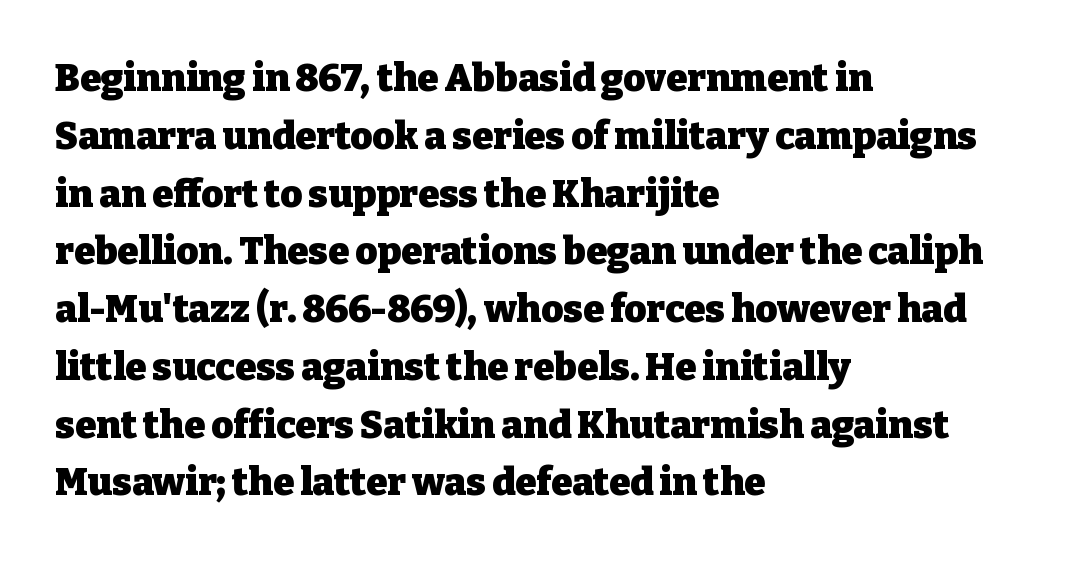
Q: Is the text bold? A: Yes.
Q: Is the text italic (slanted)? A: No, it is upright.
Q: Is the typeface a serif or a sans-serif typeface? A: Serif.
Q: Is the text underlined? A: No.
Q: How is the paragraph aligned? A: Left-aligned.
Q: Is the spacing between letters normal or unusually wide? A: Normal.
Q: Is the spacing between lines tight, normal or loose? A: Normal.
Q: Width (condensed, normal, or wide)? A: Normal.
Q: Stroke contrast? A: Low.
Q: x-height? A: Medium.
Q: Monospaced? A: No.
